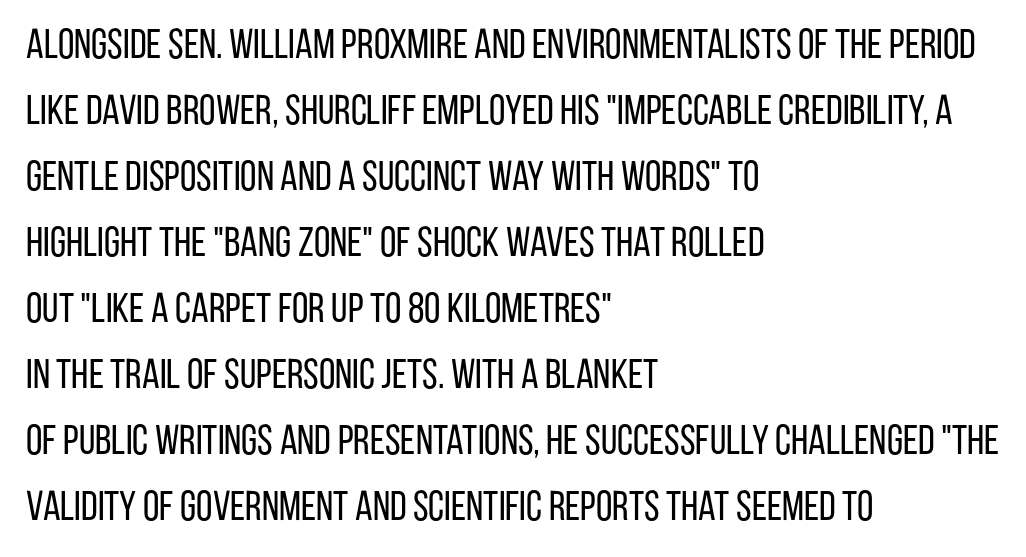
{"serif": "no", "italic": "no", "bold": "no", "weight": "regular", "width": "condensed", "stroke_contrast": "low", "x_height": "large", "monospaced": "no", "underline": "no", "align": "left", "line_spacing": "normal", "line_spacing_ratio": 1.57, "letter_spacing": "normal", "letter_spacing_em": 0.0, "glyph_px": 42}
